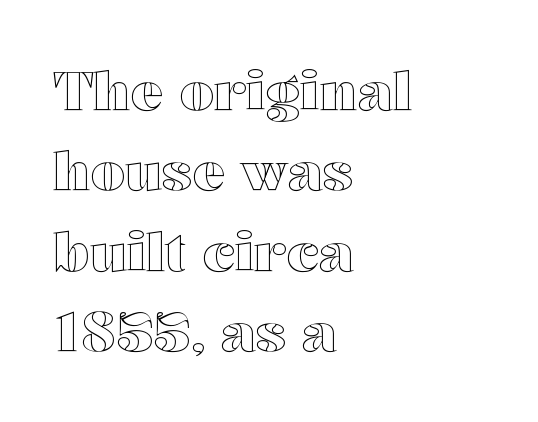
The image shows 54 px wide type, upright; set left-aligned, normal line spacing (1.49x), normal letter spacing, not underlined; a medium x-height.
